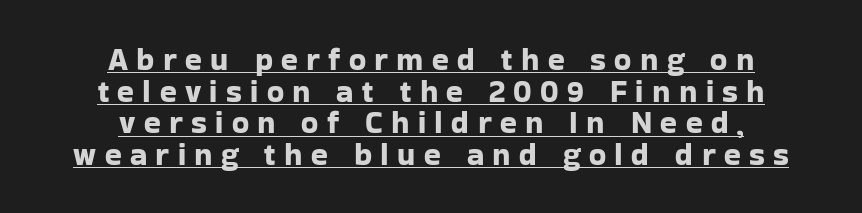
Q: Is the text italic (slanted)? A: No, it is upright.
Q: Is the typeface a serif or a sans-serif typeface? A: Sans-serif.
Q: Is the text underlined? A: Yes.
Q: How is the paragraph aligned? A: Centered.
Q: Is the spacing between letters normal or unusually wide? A: Unusually wide.
Q: Is the spacing between lines tight, normal or loose? A: Tight.
Q: Width (condensed, normal, or wide)? A: Normal.
Q: Stroke contrast? A: Low.
Q: x-height? A: Medium.
Q: Monospaced? A: No.
